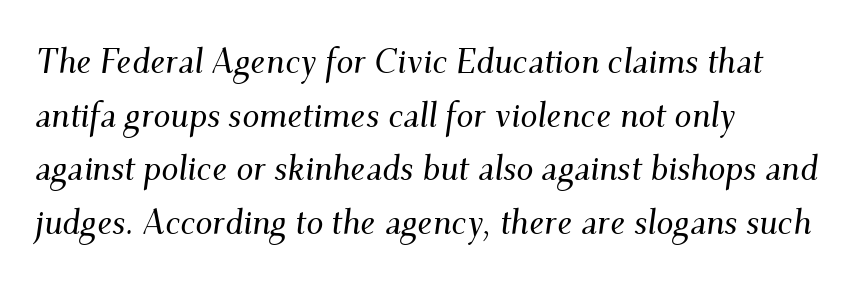
Q: Is the text italic (slanted)? A: Yes, it leans right by about 9 degrees.
Q: Is the typeface a serif or a sans-serif typeface? A: Serif.
Q: Is the text underlined? A: No.
Q: How is the paragraph aligned? A: Left-aligned.
Q: Is the spacing between letters normal or unusually wide? A: Normal.
Q: Is the spacing between lines tight, normal or loose? A: Normal.
Q: Width (condensed, normal, or wide)? A: Normal.
Q: Stroke contrast? A: Medium.
Q: x-height? A: Small.
Q: Monospaced? A: No.
